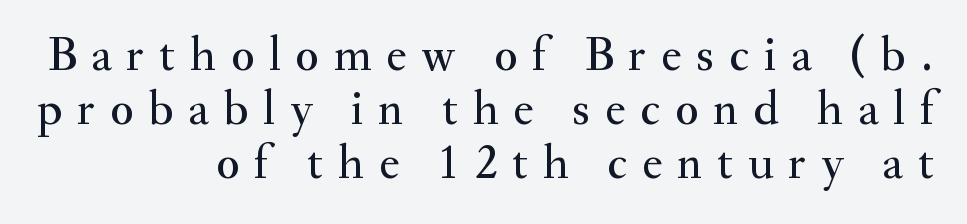
{"serif": "yes", "italic": "no", "width": "normal", "stroke_contrast": "medium", "x_height": "small", "monospaced": "no", "underline": "no", "align": "right", "line_spacing": "tight", "line_spacing_ratio": 1.13, "letter_spacing": "wide", "letter_spacing_em": 0.31, "glyph_px": 48}
